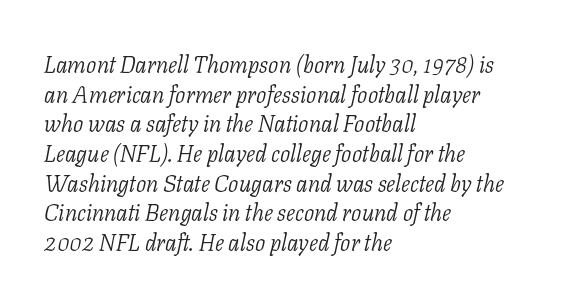
The lines are quadded left. Students, note that the glyphs here touch the page at normal intervals. The rendering uses a moderate line-height, typical for paragraphs. A typesetter would mark this as italic. Has an underline been added? It has not. Stems here are at most as thick as an everyday book face.
